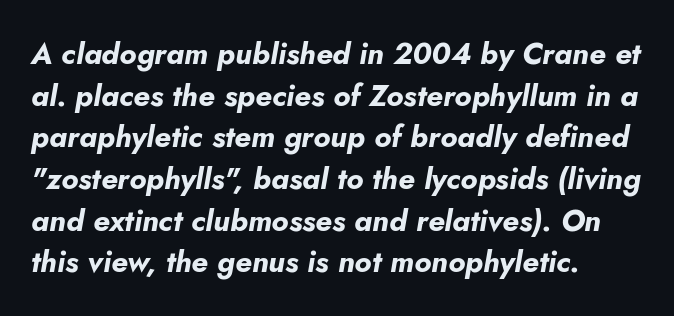
{"italic": "yes", "lean": "right", "slant_degrees": 5, "bold": "yes", "weight": "bold", "width": "normal", "stroke_contrast": "low", "x_height": "small", "monospaced": "no", "underline": "no", "align": "left", "line_spacing": "normal", "line_spacing_ratio": 1.39, "letter_spacing": "normal", "letter_spacing_em": 0.0, "glyph_px": 30}
